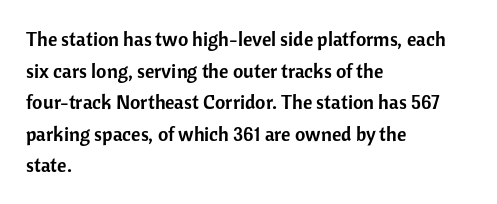
{"italic": "no", "underline": "no", "align": "left", "line_spacing": "normal", "line_spacing_ratio": 1.58, "letter_spacing": "normal", "letter_spacing_em": 0.0, "glyph_px": 20}
